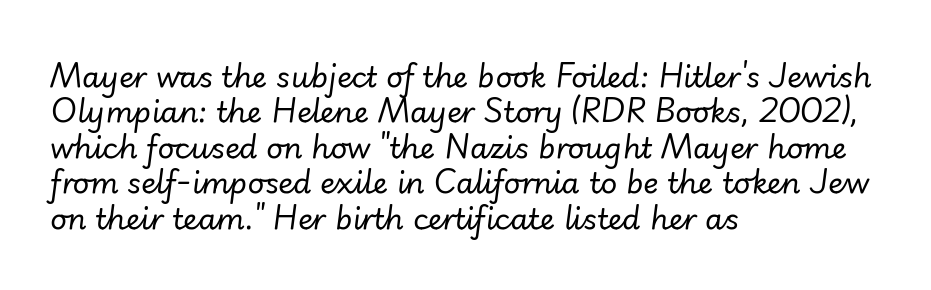
{"italic": "yes", "lean": "right", "slant_degrees": 7, "bold": "no", "weight": "regular", "width": "normal", "stroke_contrast": "low", "x_height": "small", "monospaced": "no", "underline": "no", "align": "left", "line_spacing_ratio": 1.22, "letter_spacing": "normal", "letter_spacing_em": 0.0, "glyph_px": 29}
